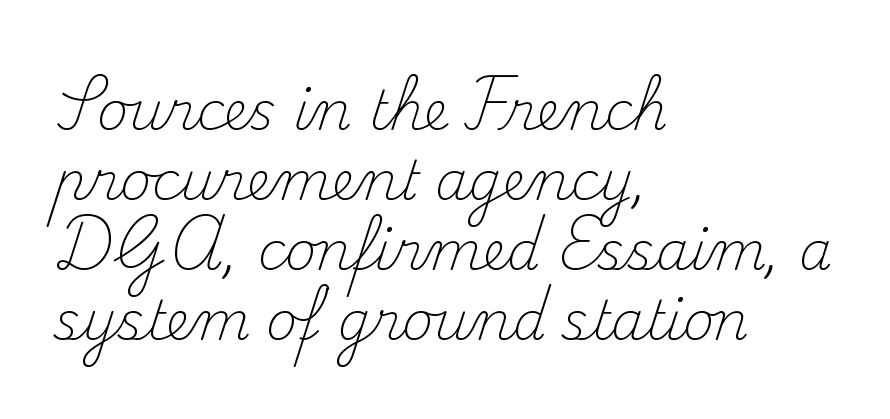
{"serif": "yes", "bold": "no", "weight": "light", "width": "normal", "stroke_contrast": "medium", "x_height": "small", "monospaced": "no", "underline": "no", "align": "left", "line_spacing": "normal", "line_spacing_ratio": 1.32, "letter_spacing": "normal", "letter_spacing_em": 0.0, "glyph_px": 53}
